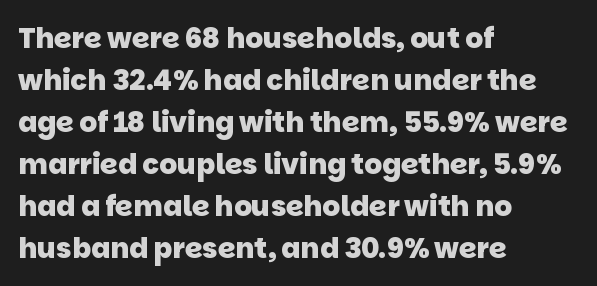
{"serif": "no", "bold": "yes", "weight": "heavy", "width": "normal", "stroke_contrast": "low", "x_height": "large", "monospaced": "no", "underline": "no", "align": "left", "line_spacing": "normal", "line_spacing_ratio": 1.5, "letter_spacing": "normal", "letter_spacing_em": 0.0, "glyph_px": 28}
